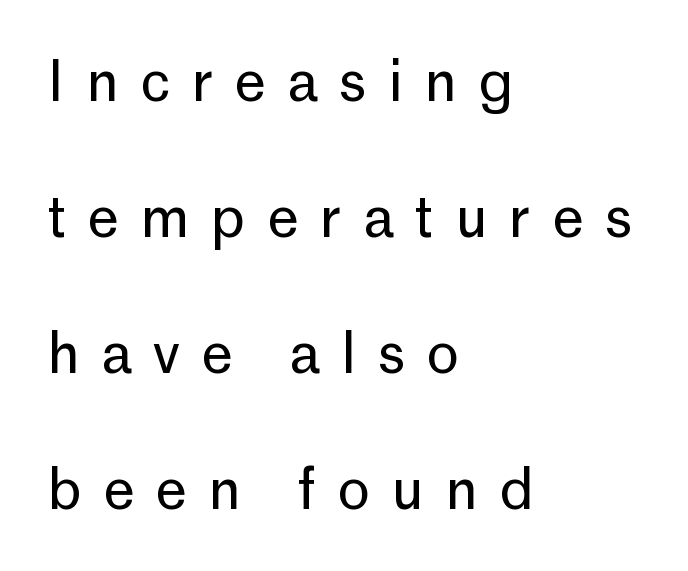
Q: Is the text bold? A: No.
Q: Is the text italic (slanted)? A: No, it is upright.
Q: Is the typeface a serif or a sans-serif typeface? A: Sans-serif.
Q: Is the text underlined? A: No.
Q: How is the paragraph aligned? A: Left-aligned.
Q: Is the spacing between letters normal or unusually wide? A: Unusually wide.
Q: Is the spacing between lines tight, normal or loose? A: Loose.
Q: Width (condensed, normal, or wide)? A: Normal.
Q: Stroke contrast? A: Low.
Q: x-height? A: Medium.
Q: Monospaced? A: No.
